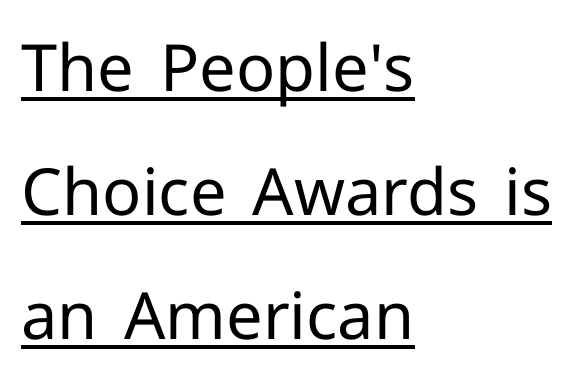
You could not count columns in this text — the font is proportionally spaced. Compared with undecorated copy, this sample adds a rule below the words. Is there any slant? The stems are plumb. Compared with a typical body face, this is equally light or lighter still. The face used here is a sans, in the tradition of grotesques and geometrics.
